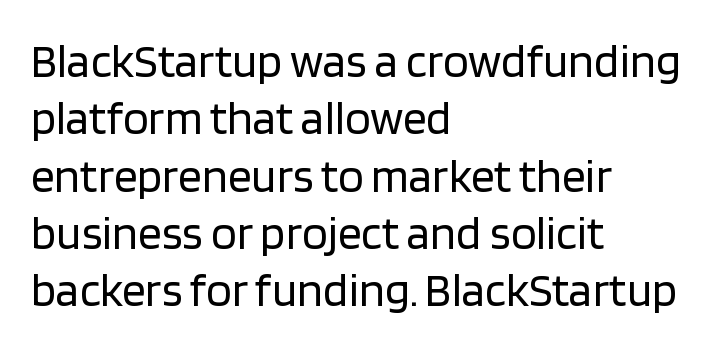
{"serif": "no", "italic": "no", "bold": "no", "weight": "regular", "width": "normal", "stroke_contrast": "low", "x_height": "large", "monospaced": "no", "underline": "no", "align": "left", "line_spacing_ratio": 1.22, "letter_spacing": "normal", "letter_spacing_em": 0.0, "glyph_px": 47}
